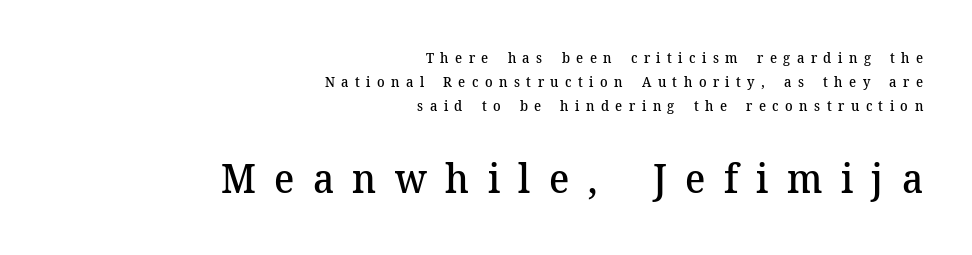
{"serif": "yes", "italic": "no", "bold": "semi", "weight": "semibold", "width": "normal", "stroke_contrast": "medium", "x_height": "medium", "monospaced": "no", "underline": "no", "align": "right", "line_spacing_ratio": 1.71, "letter_spacing": "wide", "letter_spacing_em": 0.46, "larger_block": "second", "size_ratio": 2.86, "glyph_px": 40}
